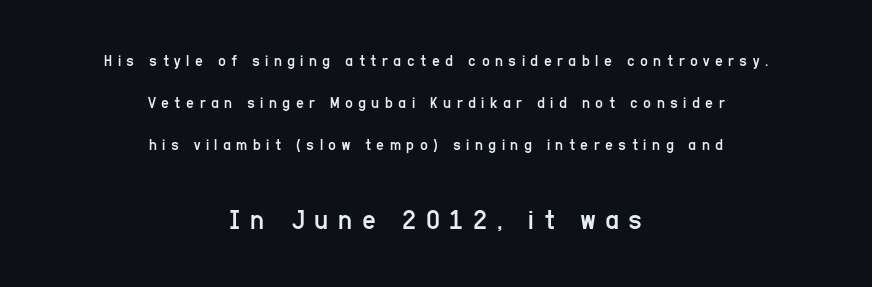
The image shows 30 px regular-weight, condensed sans-serif type, upright; set centered, loose line spacing (2.48x), unusually wide letter spacing (+0.32 em), not underlined; the second (bottom) block is 1.76x larger; low stroke contrast and a medium x-height.
